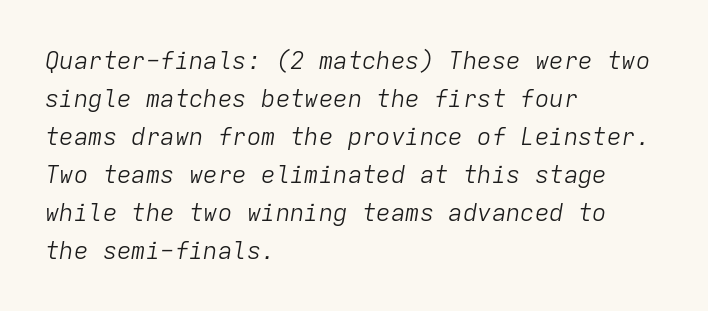
Q: Is the text bold? A: No.
Q: Is the text italic (slanted)? A: Yes, it leans right by about 9 degrees.
Q: Is the text underlined? A: No.
Q: How is the paragraph aligned? A: Left-aligned.
Q: Is the spacing between letters normal or unusually wide? A: Normal.
Q: Is the spacing between lines tight, normal or loose? A: Normal.
